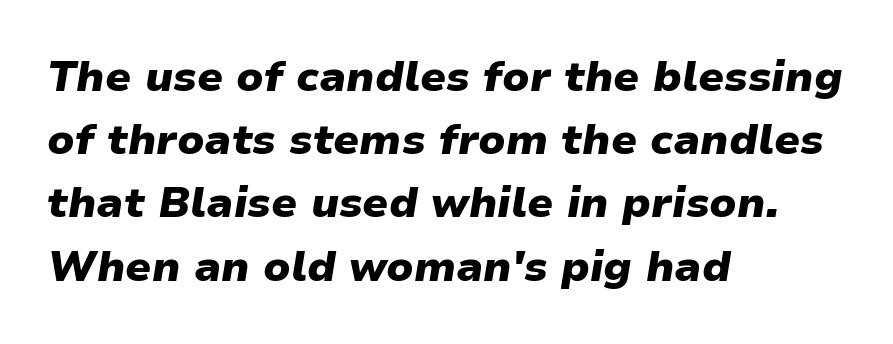
{"italic": "yes", "lean": "right", "slant_degrees": 9, "bold": "yes", "weight": "heavy", "width": "normal", "stroke_contrast": "low", "x_height": "medium", "monospaced": "no", "underline": "no", "align": "left", "line_spacing": "normal", "line_spacing_ratio": 1.47, "letter_spacing": "normal", "letter_spacing_em": 0.0, "glyph_px": 43}
